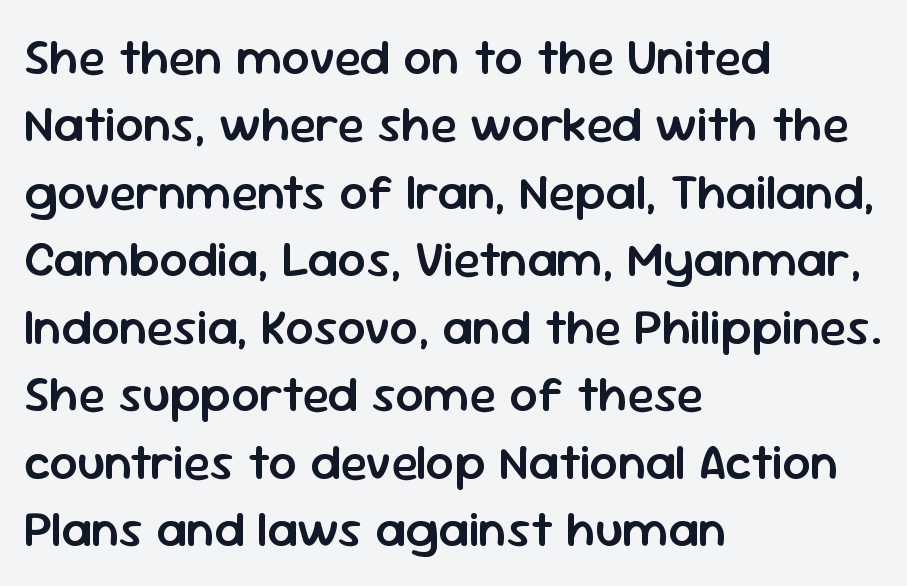
Q: Is the text bold? A: Semi-bold.
Q: Is the text italic (slanted)? A: No, it is upright.
Q: Is the typeface a serif or a sans-serif typeface? A: Sans-serif.
Q: Is the text underlined? A: No.
Q: How is the paragraph aligned? A: Left-aligned.
Q: Is the spacing between letters normal or unusually wide? A: Normal.
Q: Is the spacing between lines tight, normal or loose? A: Normal.
Q: Width (condensed, normal, or wide)? A: Normal.
Q: Stroke contrast? A: Low.
Q: x-height? A: Medium.
Q: Monospaced? A: No.
